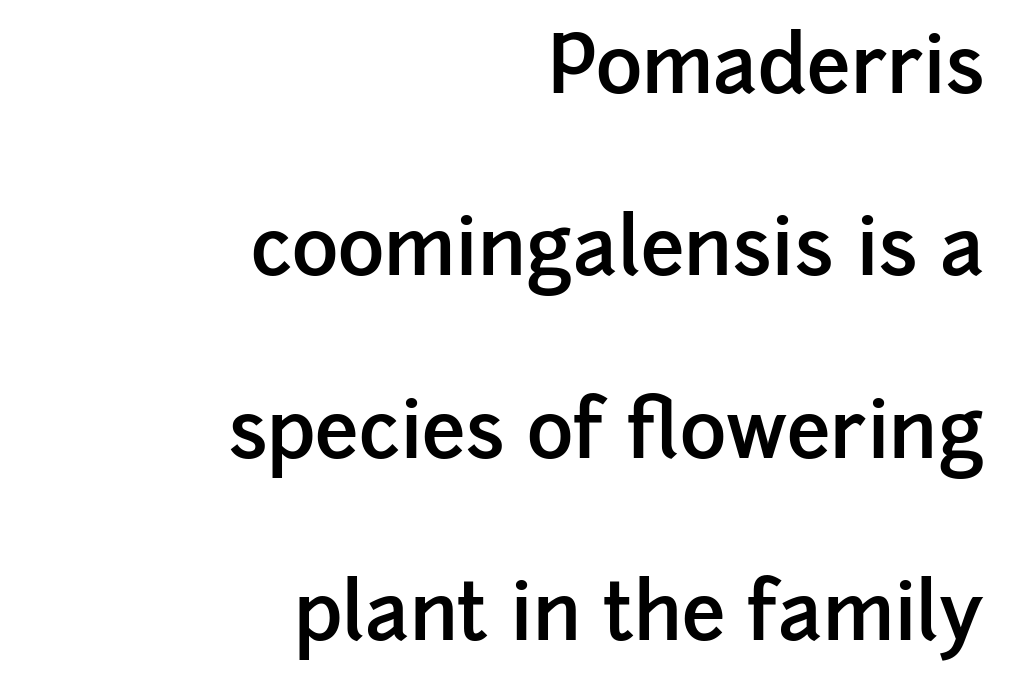
{"serif": "no", "italic": "no", "bold": "semi", "weight": "semibold", "width": "normal", "stroke_contrast": "low", "x_height": "medium", "monospaced": "no", "underline": "no", "align": "right", "line_spacing": "loose", "line_spacing_ratio": 2.31, "letter_spacing": "normal", "letter_spacing_em": 0.0, "glyph_px": 79}
